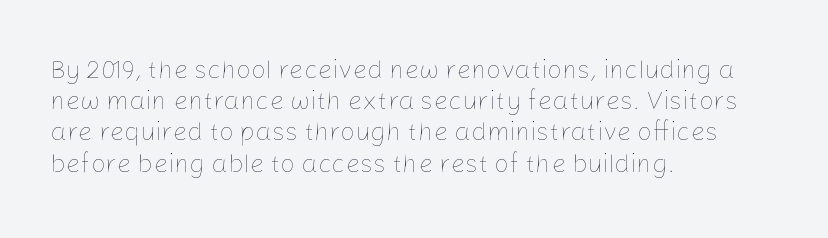
{"italic": "no", "bold": "no", "underline": "no", "align": "left", "line_spacing_ratio": 1.2, "letter_spacing": "normal", "letter_spacing_em": 0.0, "glyph_px": 26}
